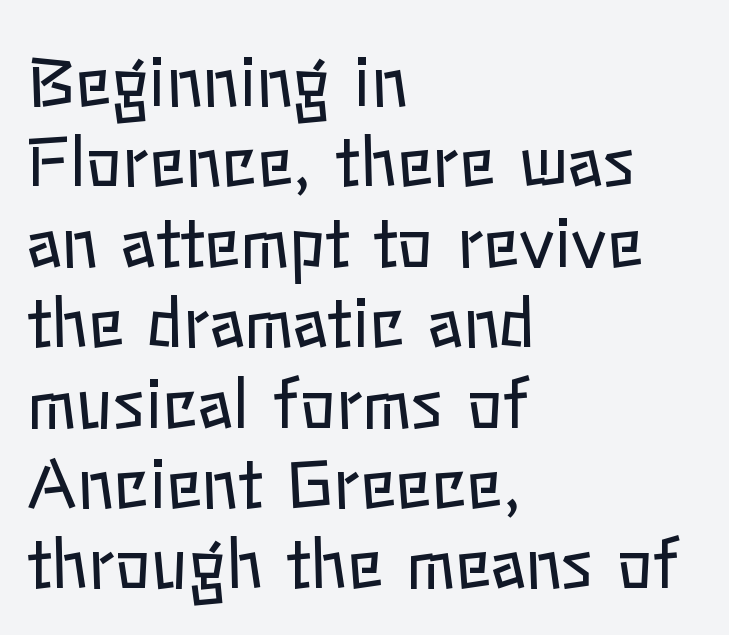
Q: Is the text bold? A: No.
Q: Is the text italic (slanted)? A: No, it is upright.
Q: Is the text underlined? A: No.
Q: How is the paragraph aligned? A: Left-aligned.
Q: Is the spacing between letters normal or unusually wide? A: Normal.
Q: Width (condensed, normal, or wide)? A: Normal.
Q: Stroke contrast? A: Low.
Q: x-height? A: Medium.
Q: Monospaced? A: No.
